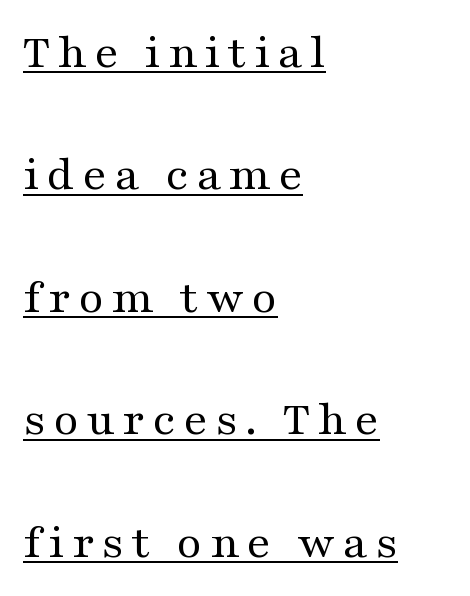
{"serif": "yes", "italic": "no", "bold": "no", "weight": "regular", "width": "wide", "stroke_contrast": "medium", "x_height": "medium", "monospaced": "no", "underline": "yes", "align": "left", "line_spacing": "loose", "line_spacing_ratio": 2.5, "glyph_px": 49}
